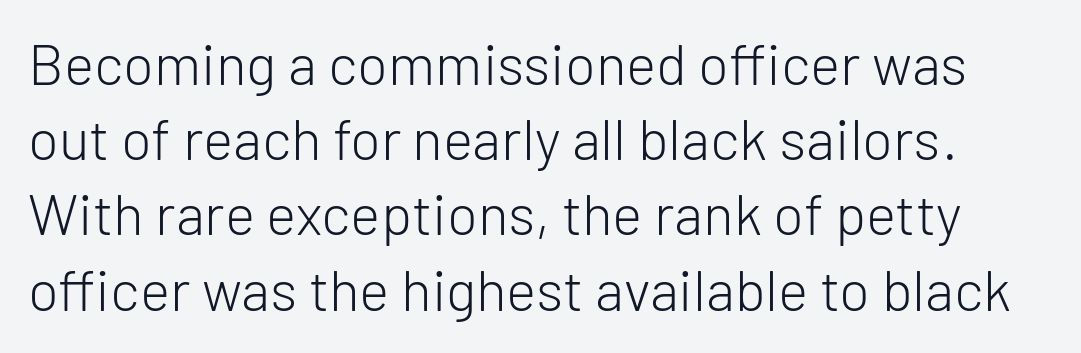
Nobody touched the tracking dial on this one. The axis of the letterforms is exactly vertical. Is there much room between lines? A standard amount, neither cramped nor airy. Plain, unruled lines of type. This sample has the flowing, uneven cadence of proportional lettering.
